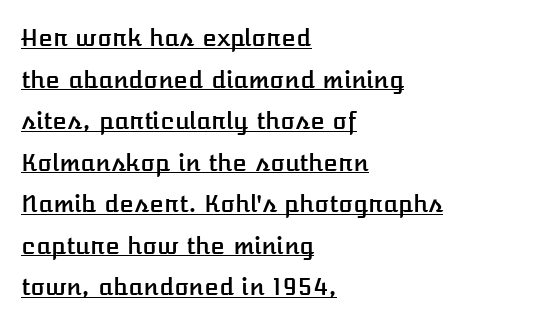
The image shows 24 px text type, upright; set left-aligned, line spacing 1.73x, normal letter spacing, underlined.
